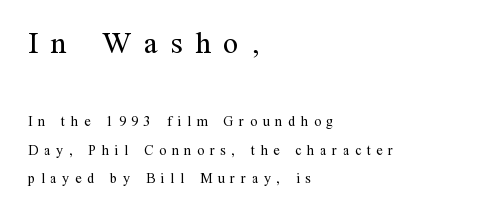
Q: Is the text bold? A: No.
Q: Is the text italic (slanted)? A: No, it is upright.
Q: Is the typeface a serif or a sans-serif typeface? A: Serif.
Q: Is the text underlined? A: No.
Q: How is the paragraph aligned? A: Left-aligned.
Q: Is the spacing between letters normal or unusually wide? A: Unusually wide.
Q: Is the spacing between lines tight, normal or loose? A: Loose.
Q: Which block of text is set in a larger size, the first (top) or the second (bottom)? A: The first (top) one.
Q: Width (condensed, normal, or wide)? A: Normal.
Q: Stroke contrast? A: Medium.
Q: x-height? A: Medium.
Q: Monospaced? A: No.
